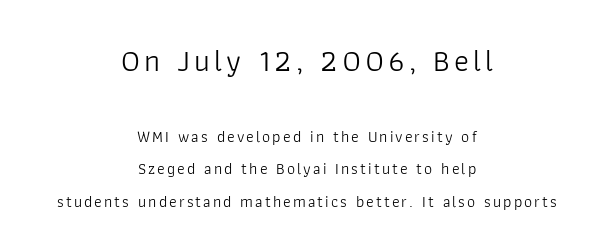
Horizontal alignment here is central, giving a formal, balanced look. Font category for this specimen: sans-serif. Nope, not italic — everything's standing straight. Summary of vertical rhythm: relaxed, with wide interline spacing. Size contrast runs from large at the top to small at the bottom. Think standard paragraph weight, or any step lighter than that.
